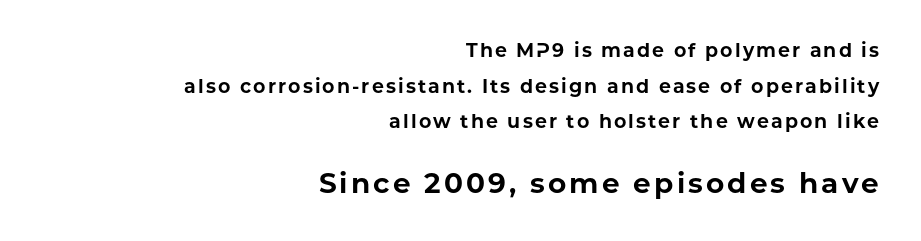
The image shows 28 px bold sans-serif type, upright; set right-aligned, line spacing 1.88x, not underlined; the second (bottom) block is 1.47x larger; low stroke contrast and a medium x-height.
